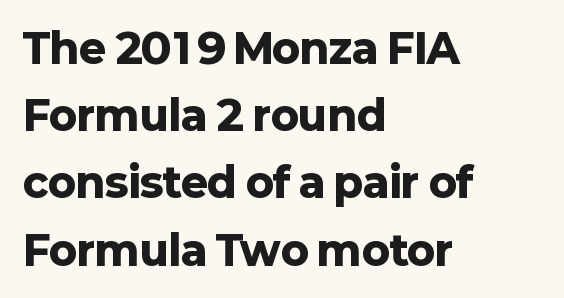
{"serif": "no", "italic": "no", "bold": "yes", "weight": "heavy", "width": "normal", "stroke_contrast": "low", "x_height": "medium", "monospaced": "no", "underline": "no", "align": "left", "line_spacing": "normal", "line_spacing_ratio": 1.64, "letter_spacing": "normal", "letter_spacing_em": 0.0, "glyph_px": 41}
